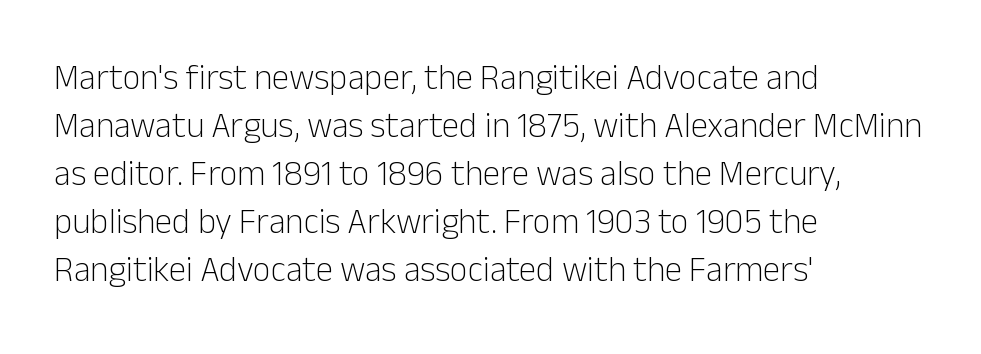
The letterforms sit shoulder to shoulder at normal distance. Notice how the stems are strictly vertical — no italics here. Decoration check: the copy has no underline. You could not count columns in this text — the font is proportionally spaced. Check where the strokes stop: nothing finishes them off — pure sans.
